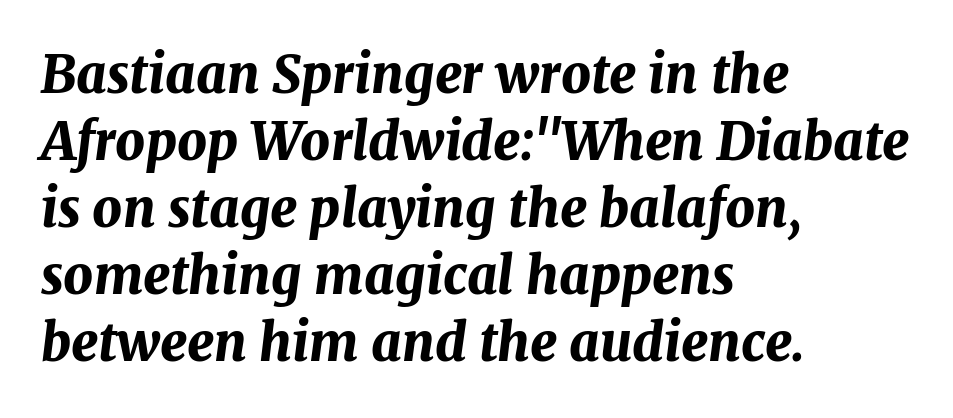
{"italic": "yes", "lean": "right", "slant_degrees": 7, "bold": "yes", "weight": "bold", "width": "normal", "stroke_contrast": "medium", "x_height": "medium", "monospaced": "no", "underline": "no", "align": "left", "line_spacing": "normal", "line_spacing_ratio": 1.29, "letter_spacing": "normal", "letter_spacing_em": 0.0, "glyph_px": 52}
